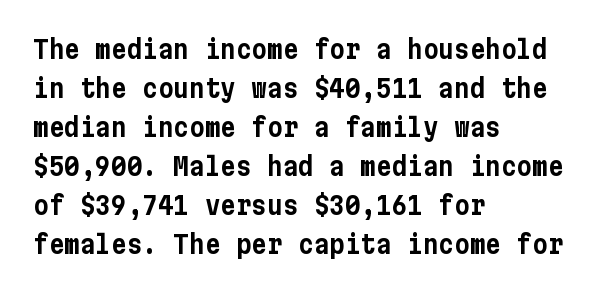
The compositor pushed each line to the left boundary. Every stem runs plumb, perpendicular to the baseline. This sample keeps an unexceptional amount of space between lines. Here the glyphs are tracked normally, forming tight word shapes. Descender tails drop into unmarked territory.
